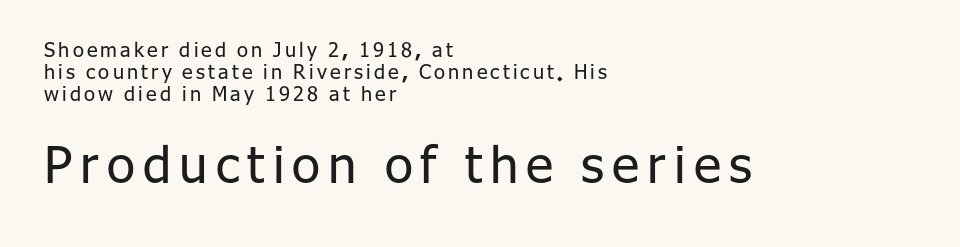
Q: Is the text bold? A: No.
Q: Is the text italic (slanted)? A: No, it is upright.
Q: Is the typeface a serif or a sans-serif typeface? A: Sans-serif.
Q: Is the text underlined? A: No.
Q: How is the paragraph aligned? A: Left-aligned.
Q: Is the spacing between lines tight, normal or loose? A: Tight.
Q: Which block of text is set in a larger size, the first (top) or the second (bottom)? A: The second (bottom) one.
Q: Width (condensed, normal, or wide)? A: Normal.
Q: Stroke contrast? A: Low.
Q: x-height? A: Medium.
Q: Monospaced? A: No.
